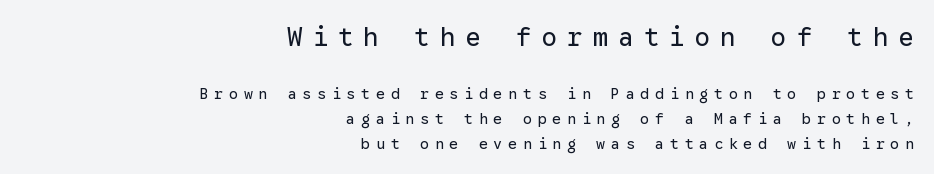
Does the copy run flush right? Yes — the right margin is perfectly even. Stroke mass is kept to a normal reading level or below. The passage shown stacks its lines at a standard gap. This sample uses expanded letter spacing, leaving extra air between glyphs. Every stem runs plumb, perpendicular to the baseline. This rendering features lettering with no underline.
